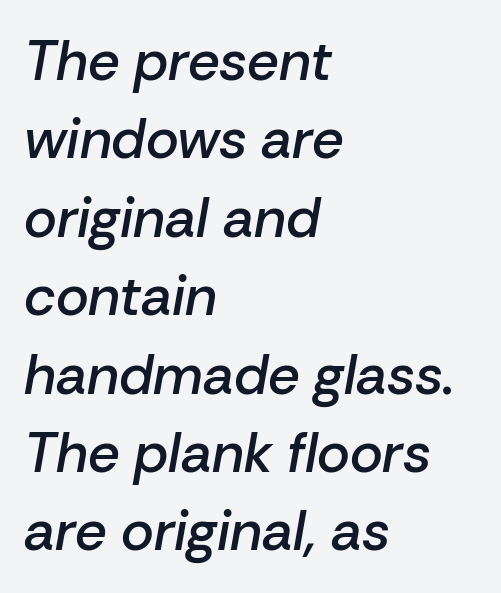
{"italic": "yes", "lean": "right", "slant_degrees": 10, "bold": "semi", "weight": "semibold", "width": "normal", "stroke_contrast": "low", "x_height": "medium", "monospaced": "no", "underline": "no", "align": "left", "line_spacing": "normal", "line_spacing_ratio": 1.4, "letter_spacing": "normal", "letter_spacing_em": 0.0, "glyph_px": 56}
